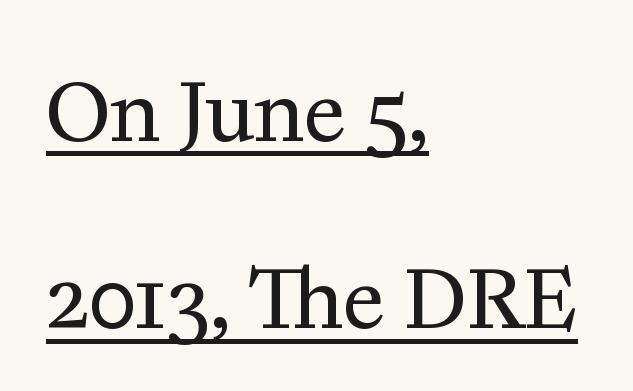
{"serif": "yes", "italic": "no", "bold": "no", "weight": "regular", "width": "normal", "stroke_contrast": "medium", "x_height": "medium", "monospaced": "no", "underline": "yes", "align": "left", "line_spacing": "loose", "line_spacing_ratio": 2.37, "letter_spacing": "normal", "letter_spacing_em": 0.0, "glyph_px": 79}
